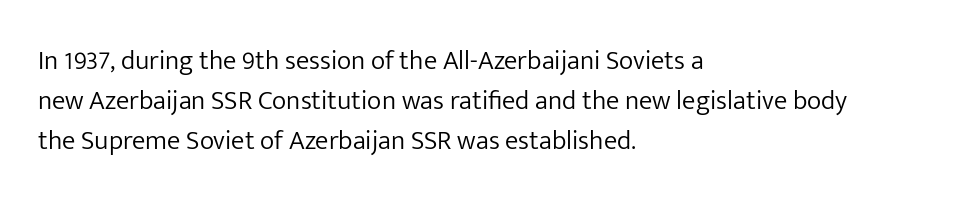
{"italic": "no", "bold": "no", "underline": "no", "align": "left", "line_spacing": "normal", "line_spacing_ratio": 1.49, "letter_spacing": "normal", "letter_spacing_em": 0.0, "glyph_px": 27}
